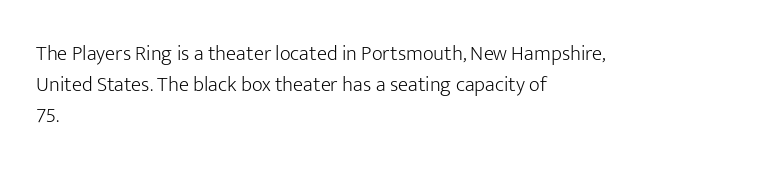
Q: Is the text bold? A: No.
Q: Is the text italic (slanted)? A: No, it is upright.
Q: Is the text underlined? A: No.
Q: How is the paragraph aligned? A: Left-aligned.
Q: Is the spacing between letters normal or unusually wide? A: Normal.
Q: Is the spacing between lines tight, normal or loose? A: Normal.
